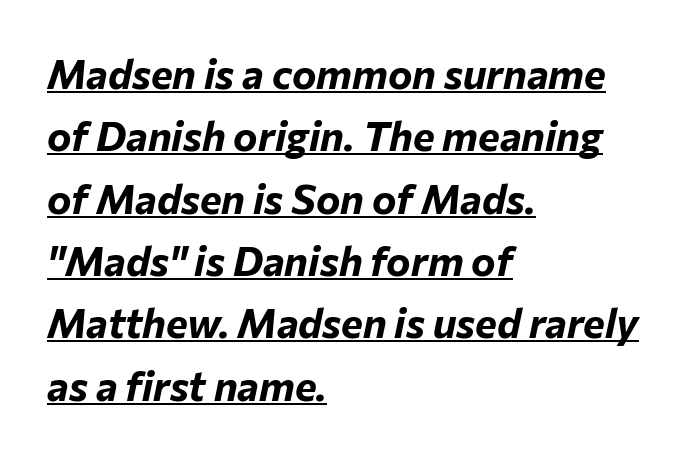
Thick stems and heavy bowls — unmistakably bold. What decoration does the sample have? An underline. A typesetter would call this zero additional tracking. The rendering applies a slant to the glyphs. Leftover space on each line is placed entirely after the last word.
